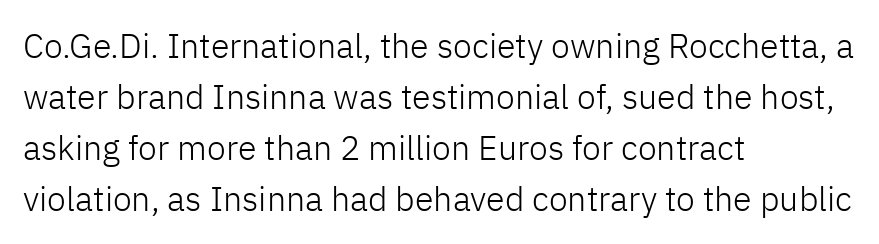
Q: Is the text bold? A: No.
Q: Is the text italic (slanted)? A: No, it is upright.
Q: Is the typeface a serif or a sans-serif typeface? A: Sans-serif.
Q: Is the text underlined? A: No.
Q: How is the paragraph aligned? A: Left-aligned.
Q: Is the spacing between letters normal or unusually wide? A: Normal.
Q: Is the spacing between lines tight, normal or loose? A: Normal.
Q: Width (condensed, normal, or wide)? A: Normal.
Q: Stroke contrast? A: Low.
Q: x-height? A: Medium.
Q: Monospaced? A: No.
